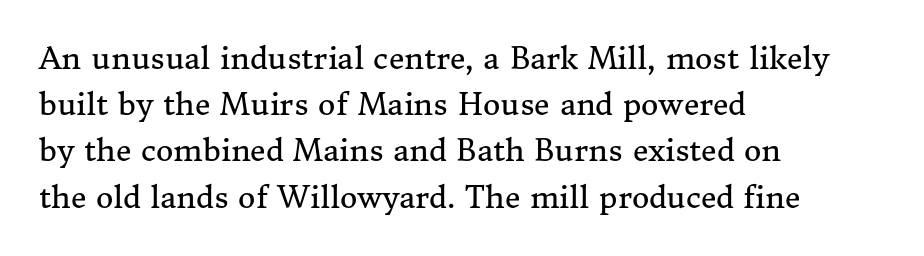
On a weight scale, this lands at 450 or below. Has an underline been added? It has not. Typographically, this falls in the serif category. The paragraph shown leans on its left margin. The typography opts for an upright posture over an oblique one. These lines are rendered in a variable-pitch font.
